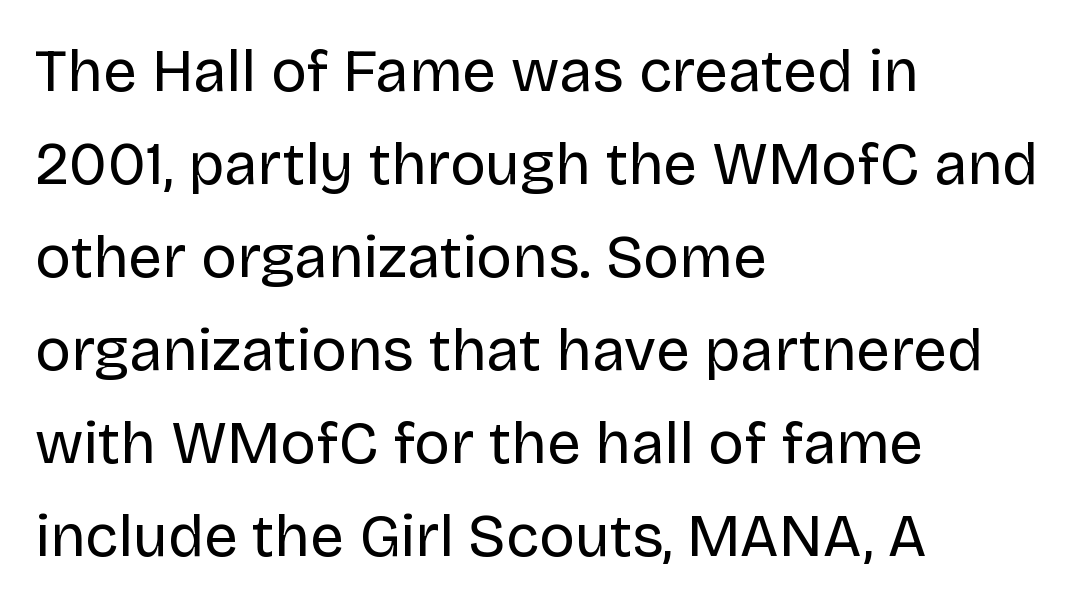
{"serif": "no", "italic": "no", "bold": "no", "weight": "regular", "width": "normal", "stroke_contrast": "low", "x_height": "large", "monospaced": "no", "underline": "no", "align": "left", "line_spacing": "normal", "line_spacing_ratio": 1.55, "letter_spacing": "normal", "letter_spacing_em": 0.0, "glyph_px": 60}
